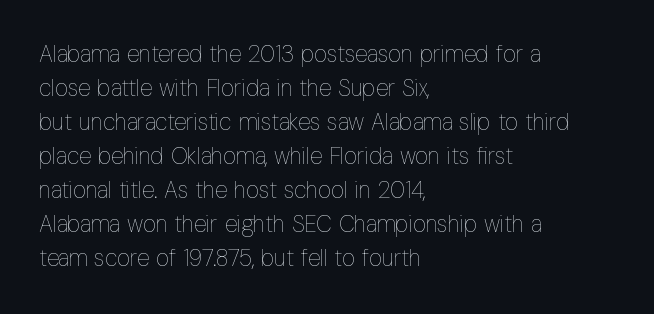
Q: Is the text bold? A: No.
Q: Is the text italic (slanted)? A: No, it is upright.
Q: Is the text underlined? A: No.
Q: How is the paragraph aligned? A: Left-aligned.
Q: Is the spacing between letters normal or unusually wide? A: Normal.
Q: Is the spacing between lines tight, normal or loose? A: Normal.
